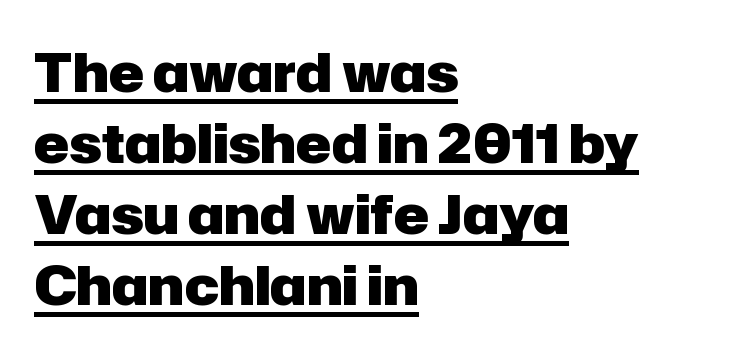
The image shows 53 px heavy sans-serif type, upright; set left-aligned, normal line spacing (1.34x), normal letter spacing, underlined; low stroke contrast and a medium x-height.
